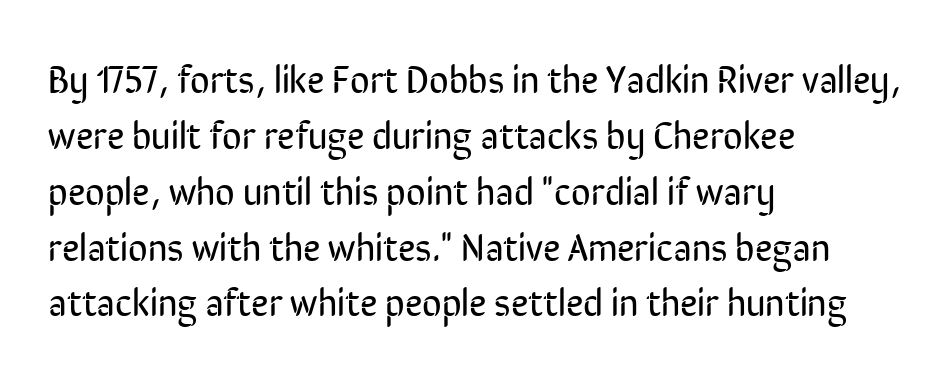
The image shows 38 px regular-weight, condensed sans-serif type, upright; set left-aligned, normal line spacing (1.47x), normal letter spacing, not underlined; low stroke contrast and a medium x-height.
